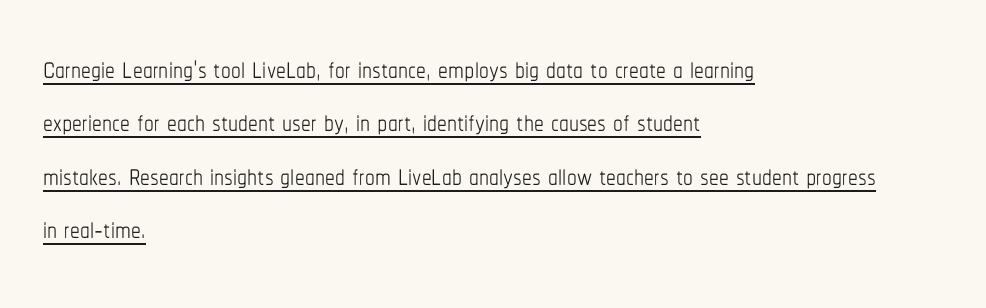
{"italic": "no", "bold": "no", "weight": "thin", "width": "condensed", "stroke_contrast": "low", "x_height": "medium", "monospaced": "no", "underline": "yes", "align": "left", "line_spacing": "normal", "line_spacing_ratio": 1.37, "letter_spacing": "normal", "letter_spacing_em": 0.0, "glyph_px": 39}
